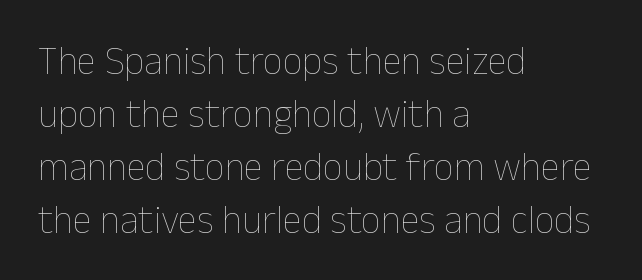
The image shows 39 px thin type, upright; set left-aligned, normal line spacing (1.36x), normal letter spacing, not underlined; low stroke contrast and a medium x-height.
